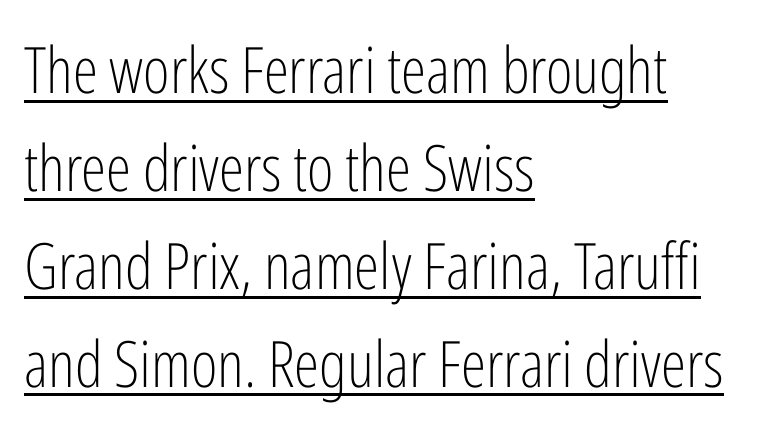
{"serif": "no", "italic": "no", "bold": "no", "weight": "light", "width": "condensed", "stroke_contrast": "low", "x_height": "medium", "monospaced": "no", "underline": "yes", "align": "left", "line_spacing": "normal", "line_spacing_ratio": 1.53, "letter_spacing": "normal", "letter_spacing_em": 0.0, "glyph_px": 64}
